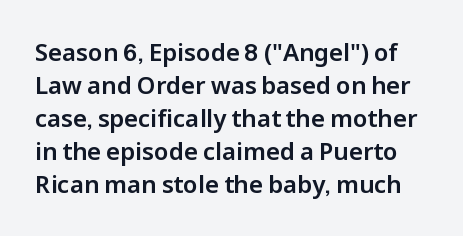
Q: Is the text italic (slanted)? A: No, it is upright.
Q: Is the text underlined? A: No.
Q: Is the spacing between letters normal or unusually wide? A: Normal.
Q: Is the spacing between lines tight, normal or loose? A: Normal.
